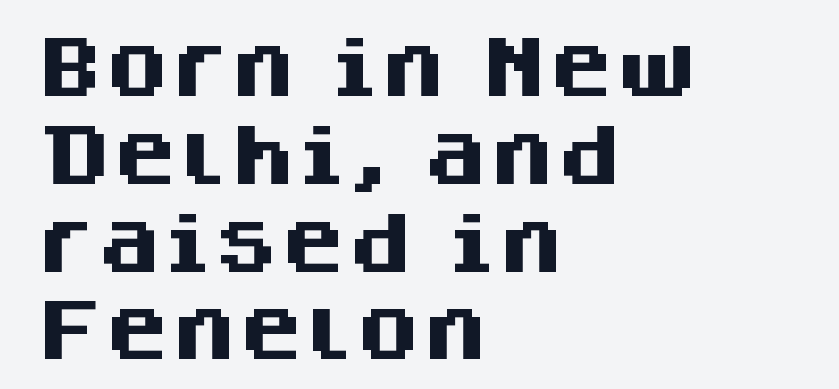
{"serif": "no", "italic": "no", "bold": "yes", "weight": "heavy", "width": "normal", "stroke_contrast": "medium", "x_height": "large", "monospaced": "no", "underline": "no", "align": "left", "line_spacing": "normal", "line_spacing_ratio": 1.31, "letter_spacing": "normal", "letter_spacing_em": 0.0, "glyph_px": 67}
